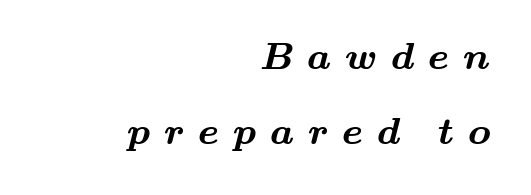
{"serif": "yes", "bold": "yes", "weight": "bold", "width": "wide", "stroke_contrast": "medium", "x_height": "small", "monospaced": "no", "underline": "no", "align": "right", "line_spacing": "loose", "line_spacing_ratio": 1.98, "letter_spacing": "wide", "letter_spacing_em": 0.37, "glyph_px": 38}
